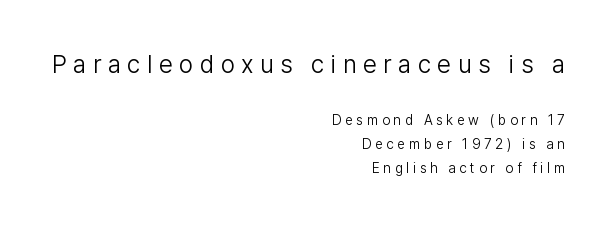
The face used here appears at its bigger size in the upper chunk. Summary of weight: not heavy and not bold. One-word summary of the alignment: right. In terms of posture, this sample is upright. You could only call the tracking loose — the letters float apart. Does the leading feel generous? No, just average.
